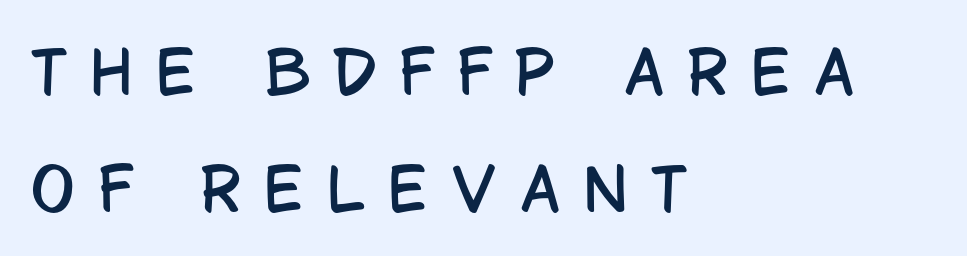
The tracking reads as deliberately expanded to a designer's eye. Quick note: interline space is abundant. Is there any slant? The stems are plumb. The glyphs are unaccompanied by any horizontal stroke below them. Are there feet on the stems? There aren't — it's a sans.
